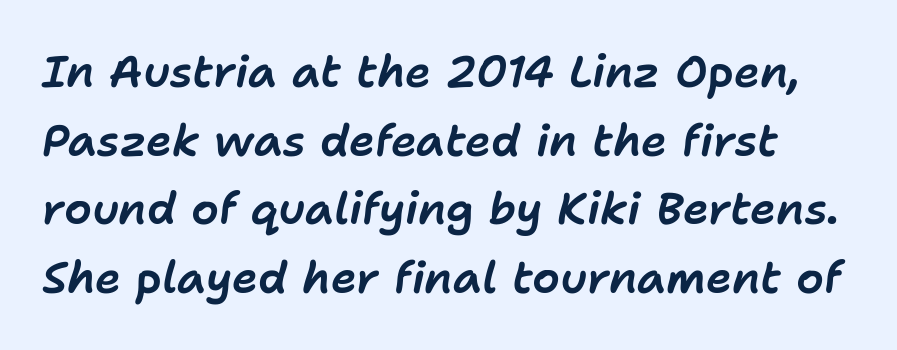
{"italic": "yes", "lean": "right", "slant_degrees": 11, "width": "normal", "stroke_contrast": "low", "x_height": "medium", "monospaced": "no", "underline": "no", "line_spacing": "normal", "line_spacing_ratio": 1.56, "letter_spacing": "normal", "letter_spacing_em": 0.0, "glyph_px": 44}
